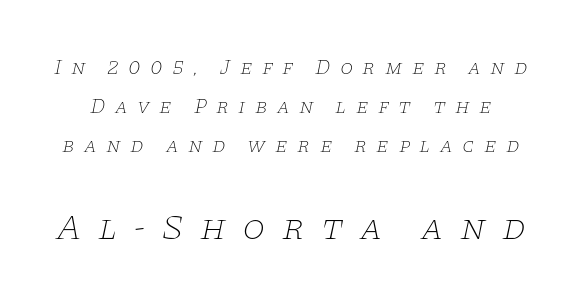
{"serif": "yes", "italic": "yes", "lean": "right", "slant_degrees": 11, "bold": "no", "weight": "thin", "width": "wide", "stroke_contrast": "low", "x_height": "large", "monospaced": "no", "underline": "no", "line_spacing_ratio": 1.86, "letter_spacing": "wide", "letter_spacing_em": 0.44, "larger_block": "second", "size_ratio": 1.76, "glyph_px": 37}
